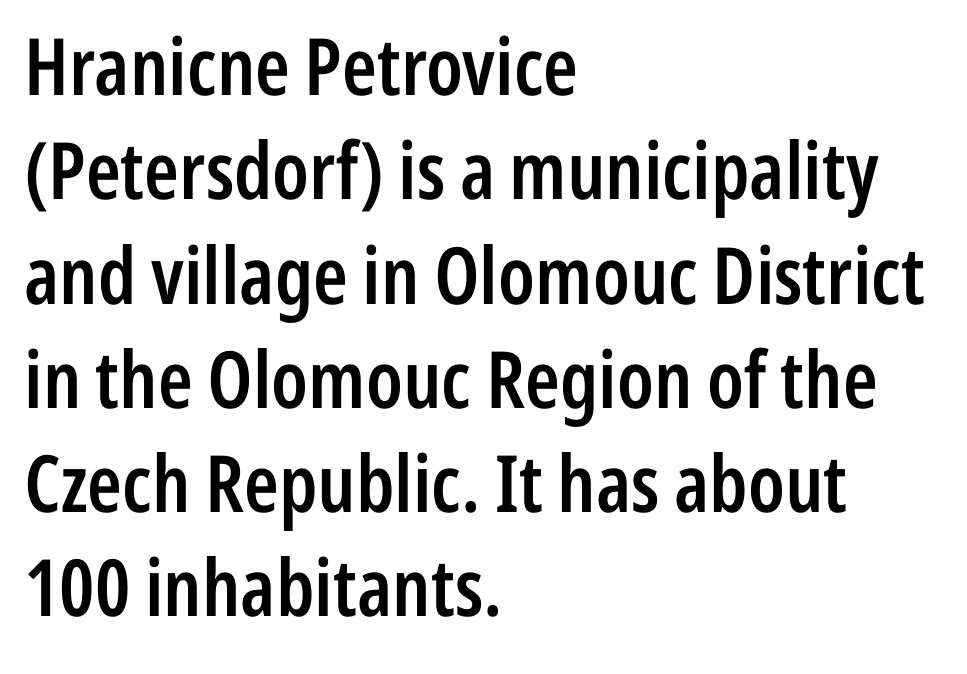
Leftover space on each line is placed entirely after the last word. The rendering keeps characters at their native spacing. A normal amount of white space separates one row of letters from the next. A typesetter would mark this as roman, not italic. This is moderately heavy type, rendered in semibold.
